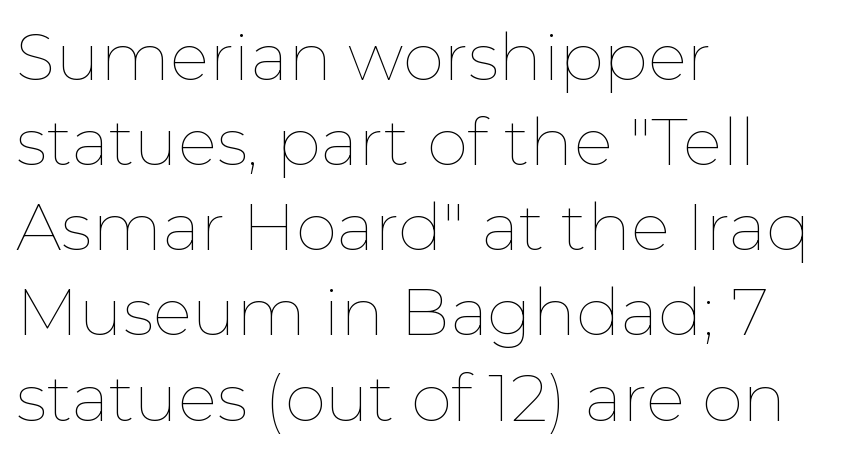
The image shows 66 px thin type, upright; set left-aligned, normal line spacing (1.29x), normal letter spacing, not underlined; low stroke contrast and a medium x-height.
